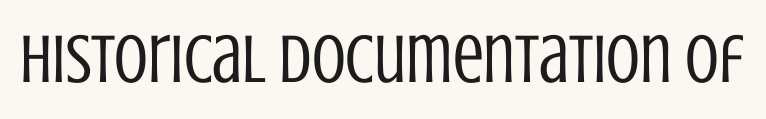
Q: Is the text bold? A: No.
Q: Is the text italic (slanted)? A: No, it is upright.
Q: Is the typeface a serif or a sans-serif typeface? A: Sans-serif.
Q: Is the text underlined? A: No.
Q: Is the spacing between letters normal or unusually wide? A: Normal.
Q: Width (condensed, normal, or wide)? A: Condensed.
Q: Stroke contrast? A: Low.
Q: x-height? A: Large.
Q: Monospaced? A: No.
